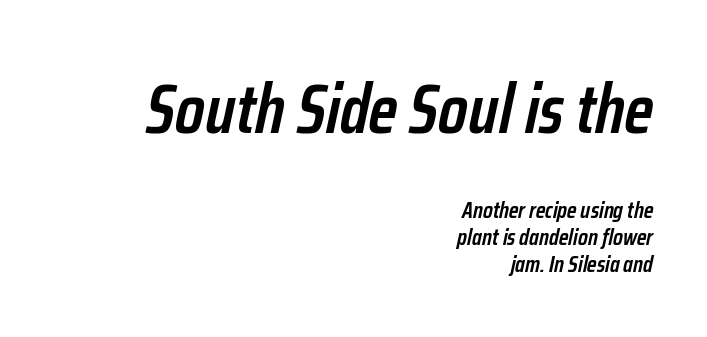
The image shows 69 px semibold, condensed type, italic (leaning right); set right-aligned, line spacing 1.18x, normal letter spacing, not underlined; the first (top) block is 3.0x larger; low stroke contrast and a medium x-height.
